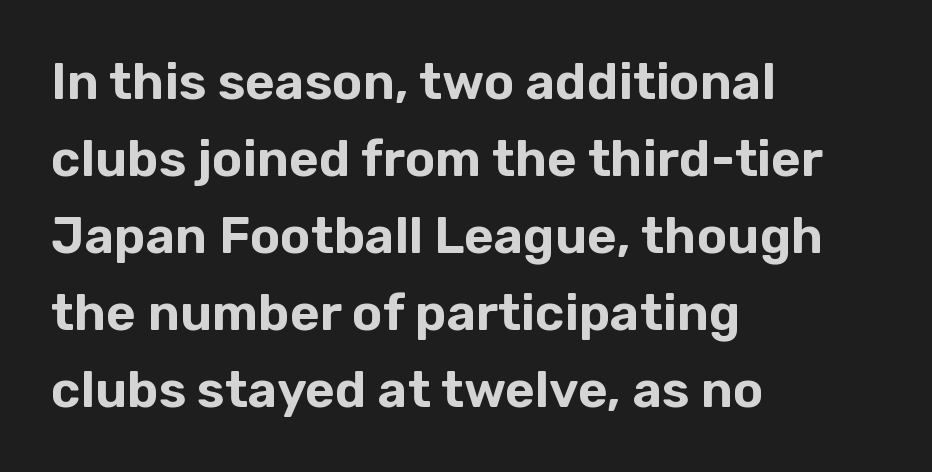
The typography opts for an upright posture over an oblique one. The rag falls on the right side of this text block. The face used here is a sans, in the tradition of grotesques and geometrics. Type without underlining. Inter-character spacing is left at the font's built-in metrics.
